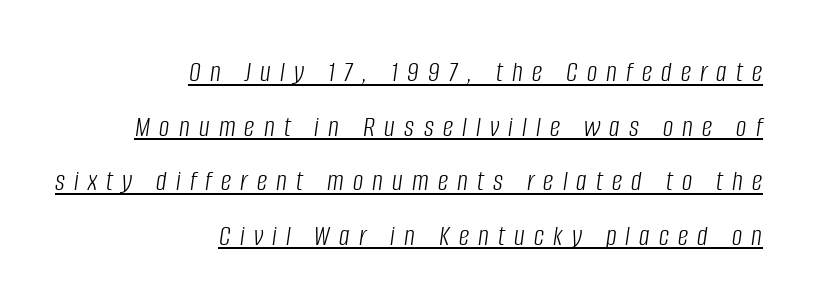
The image shows 29 px light, condensed type, italic (leaning right); set right-aligned, line spacing 1.88x, unusually wide letter spacing (+0.32 em), underlined; low stroke contrast and a large x-height.
